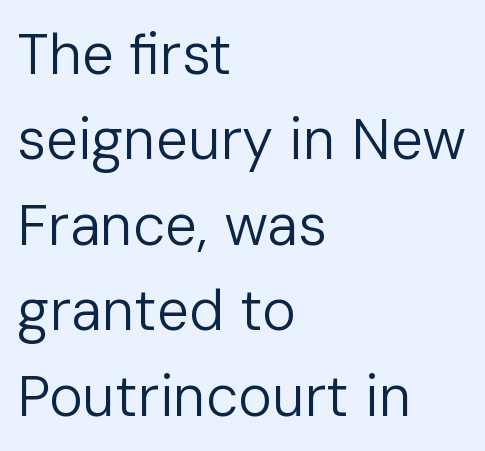
{"serif": "no", "italic": "no", "bold": "no", "weight": "regular", "width": "normal", "stroke_contrast": "low", "x_height": "medium", "monospaced": "no", "underline": "no", "align": "left", "line_spacing": "normal", "line_spacing_ratio": 1.5, "letter_spacing": "normal", "letter_spacing_em": 0.0, "glyph_px": 57}
